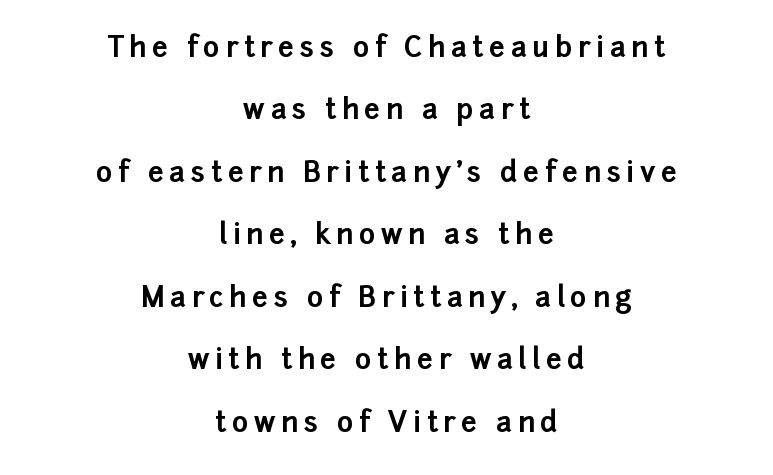
Q: Is the text bold? A: Yes.
Q: Is the text italic (slanted)? A: No, it is upright.
Q: Is the typeface a serif or a sans-serif typeface? A: Sans-serif.
Q: Is the text underlined? A: No.
Q: How is the paragraph aligned? A: Centered.
Q: Is the spacing between letters normal or unusually wide? A: Unusually wide.
Q: Is the spacing between lines tight, normal or loose? A: Loose.
Q: Width (condensed, normal, or wide)? A: Normal.
Q: Stroke contrast? A: Low.
Q: x-height? A: Medium.
Q: Monospaced? A: No.
